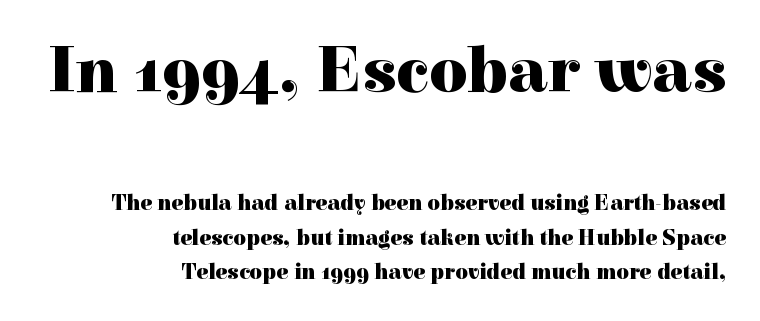
Q: Is the text bold? A: Yes.
Q: Is the text italic (slanted)? A: No, it is upright.
Q: Is the typeface a serif or a sans-serif typeface? A: Serif.
Q: Is the text underlined? A: No.
Q: How is the paragraph aligned? A: Right-aligned.
Q: Is the spacing between letters normal or unusually wide? A: Normal.
Q: Is the spacing between lines tight, normal or loose? A: Normal.
Q: Which block of text is set in a larger size, the first (top) or the second (bottom)? A: The first (top) one.
Q: Width (condensed, normal, or wide)? A: Normal.
Q: x-height? A: Medium.
Q: Monospaced? A: No.
